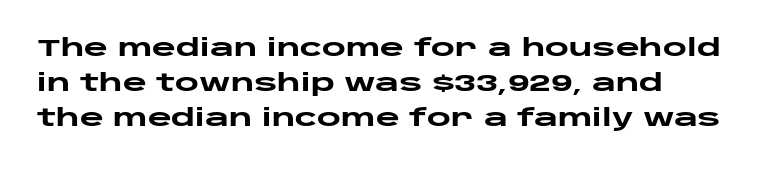
The image shows 23 px bold type, upright; set left-aligned, normal line spacing (1.52x), normal letter spacing, not underlined.
